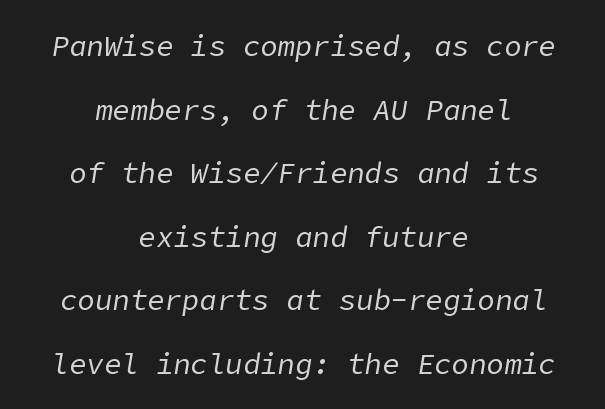
{"italic": "yes", "lean": "right", "slant_degrees": 9, "bold": "no", "weight": "regular", "width": "normal", "stroke_contrast": "low", "x_height": "medium", "underline": "no", "align": "center", "line_spacing": "loose", "line_spacing_ratio": 2.19, "letter_spacing": "normal", "letter_spacing_em": 0.0, "glyph_px": 29}
